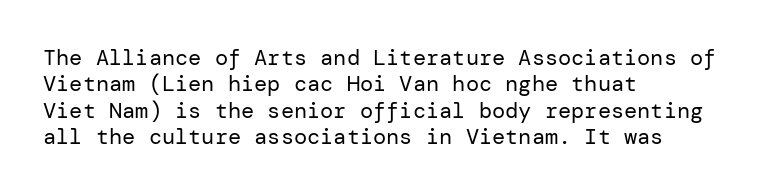
Q: Is the text bold? A: No.
Q: Is the text italic (slanted)? A: No, it is upright.
Q: Is the text underlined? A: No.
Q: How is the paragraph aligned? A: Left-aligned.
Q: Is the spacing between letters normal or unusually wide? A: Normal.
